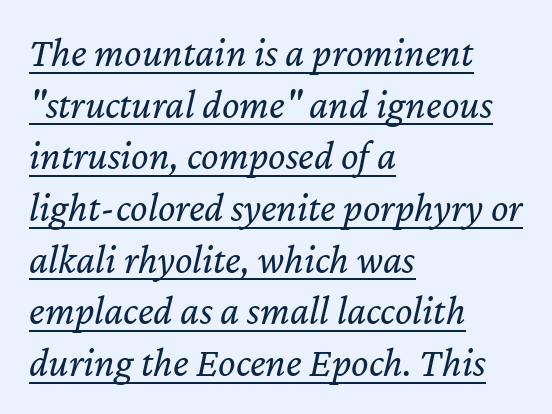
Vertical spacing — default. Short note: letters normally spaced. Character widths vary here, with narrow letters taking less room than wide ones. If you drew a ruler down the left edge, every line would touch it.
